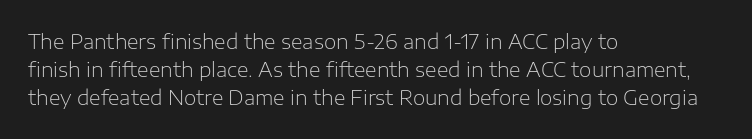
Q: Is the text bold? A: No.
Q: Is the text italic (slanted)? A: No, it is upright.
Q: Is the text underlined? A: No.
Q: How is the paragraph aligned? A: Left-aligned.
Q: Is the spacing between letters normal or unusually wide? A: Normal.
Q: Is the spacing between lines tight, normal or loose? A: Normal.
